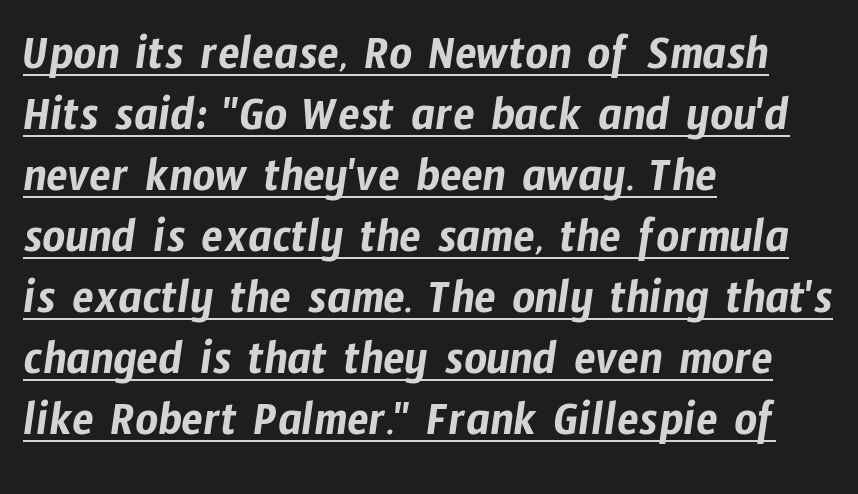
{"serif": "no", "width": "condensed", "stroke_contrast": "low", "x_height": "medium", "monospaced": "no", "underline": "yes", "align": "left", "line_spacing_ratio": 1.22, "letter_spacing": "normal", "letter_spacing_em": 0.0, "glyph_px": 50}
